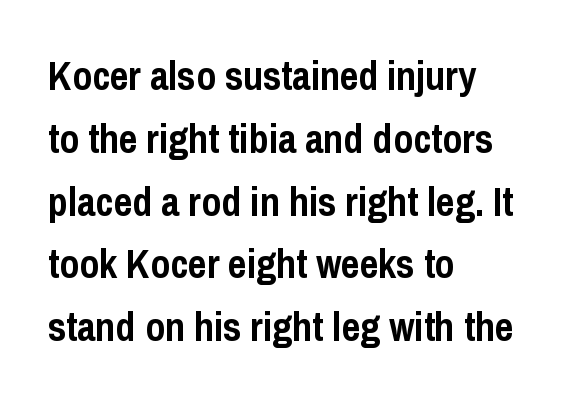
{"serif": "no", "italic": "no", "bold": "yes", "weight": "semibold", "width": "condensed", "stroke_contrast": "low", "x_height": "medium", "monospaced": "no", "underline": "no", "align": "left", "line_spacing": "normal", "line_spacing_ratio": 1.57, "letter_spacing": "normal", "letter_spacing_em": 0.0, "glyph_px": 40}
